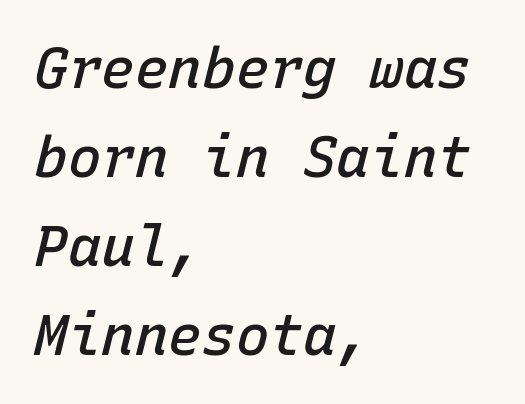
The image shows 56 px semibold type, italic (leaning right), monospaced; set left-aligned, normal line spacing (1.59x), normal letter spacing, not underlined; low stroke contrast and a medium x-height.
